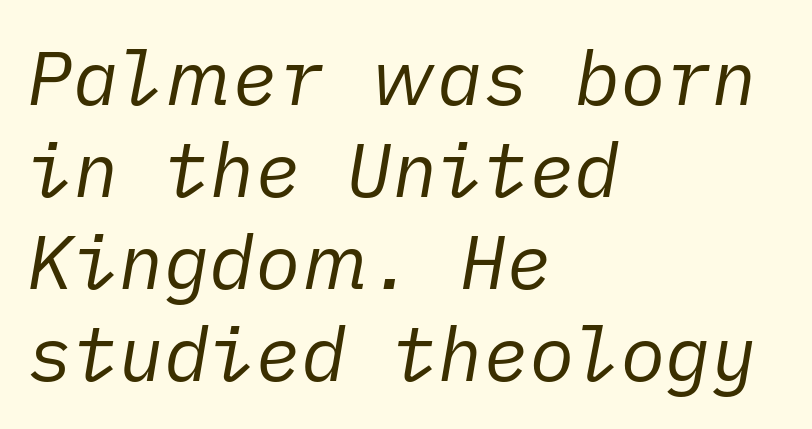
Q: Is the text bold? A: No.
Q: Is the text italic (slanted)? A: Yes, it leans right by about 10 degrees.
Q: Is the text underlined? A: No.
Q: How is the paragraph aligned? A: Left-aligned.
Q: Is the spacing between letters normal or unusually wide? A: Normal.
Q: Width (condensed, normal, or wide)? A: Normal.
Q: Stroke contrast? A: Low.
Q: x-height? A: Medium.
